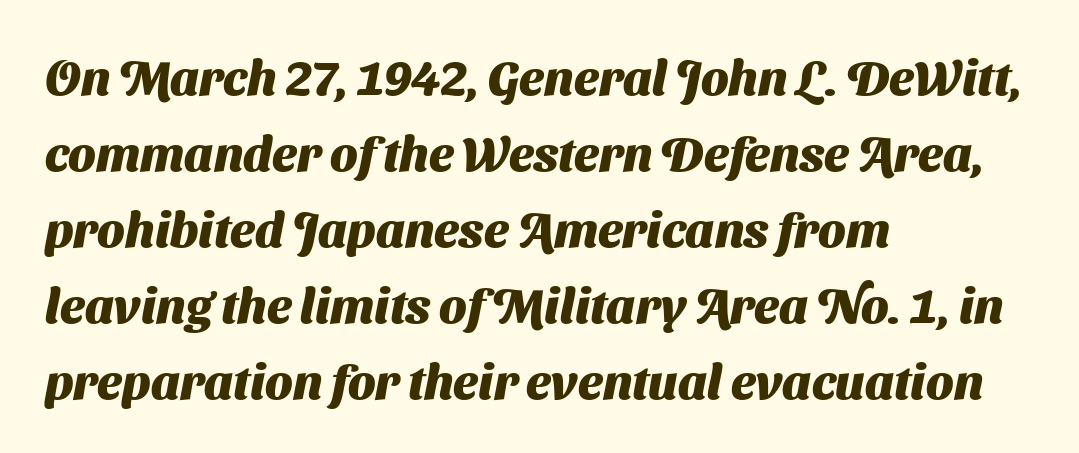
{"serif": "no", "bold": "yes", "weight": "heavy", "width": "normal", "stroke_contrast": "medium", "x_height": "medium", "monospaced": "no", "underline": "no", "align": "left", "line_spacing": "normal", "line_spacing_ratio": 1.55, "letter_spacing": "normal", "letter_spacing_em": 0.0, "glyph_px": 49}
